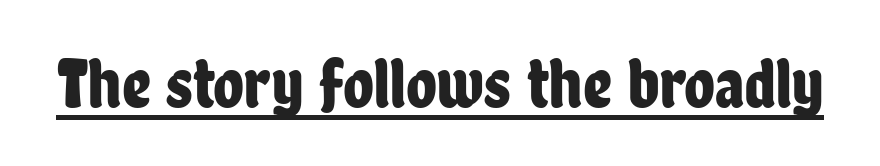
The image shows 71 px condensed sans-serif type, upright; set normal letter spacing, underlined; low stroke contrast and a medium x-height.
